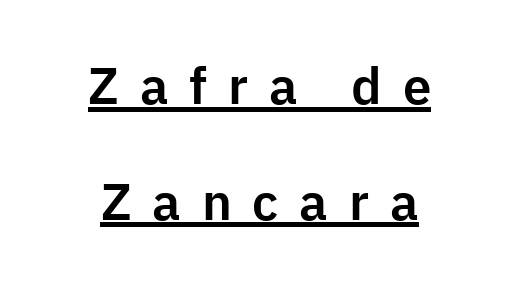
{"serif": "no", "italic": "no", "width": "normal", "stroke_contrast": "low", "x_height": "medium", "monospaced": "no", "underline": "yes", "align": "center", "line_spacing": "loose", "line_spacing_ratio": 2.27, "letter_spacing": "wide", "letter_spacing_em": 0.41, "glyph_px": 51}
